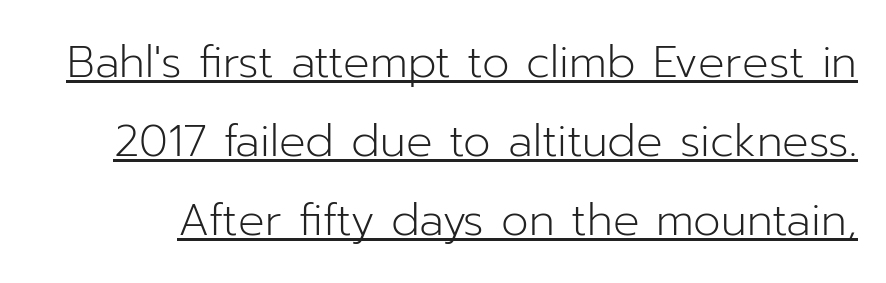
The image shows 44 px light sans-serif type, upright; set line spacing 1.79x, normal letter spacing, underlined; low stroke contrast and a medium x-height.
